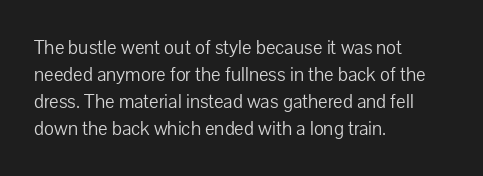
{"italic": "no", "bold": "no", "underline": "no", "align": "left", "line_spacing": "normal", "line_spacing_ratio": 1.35, "letter_spacing": "normal", "letter_spacing_em": 0.0, "glyph_px": 20}
